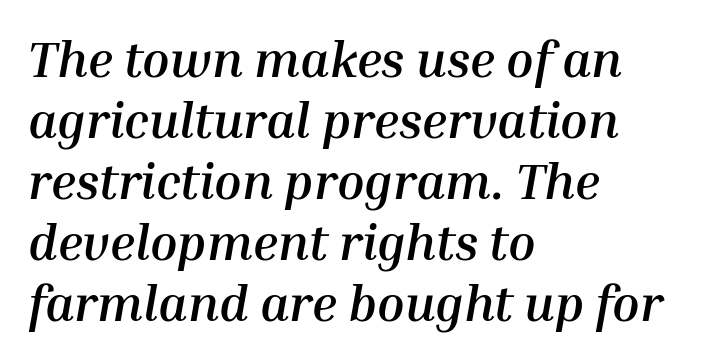
{"italic": "yes", "lean": "right", "slant_degrees": 10, "bold": "yes", "weight": "semibold", "width": "normal", "stroke_contrast": "medium", "x_height": "medium", "monospaced": "no", "underline": "no", "align": "left", "line_spacing_ratio": 1.22, "letter_spacing": "normal", "letter_spacing_em": 0.0, "glyph_px": 50}
